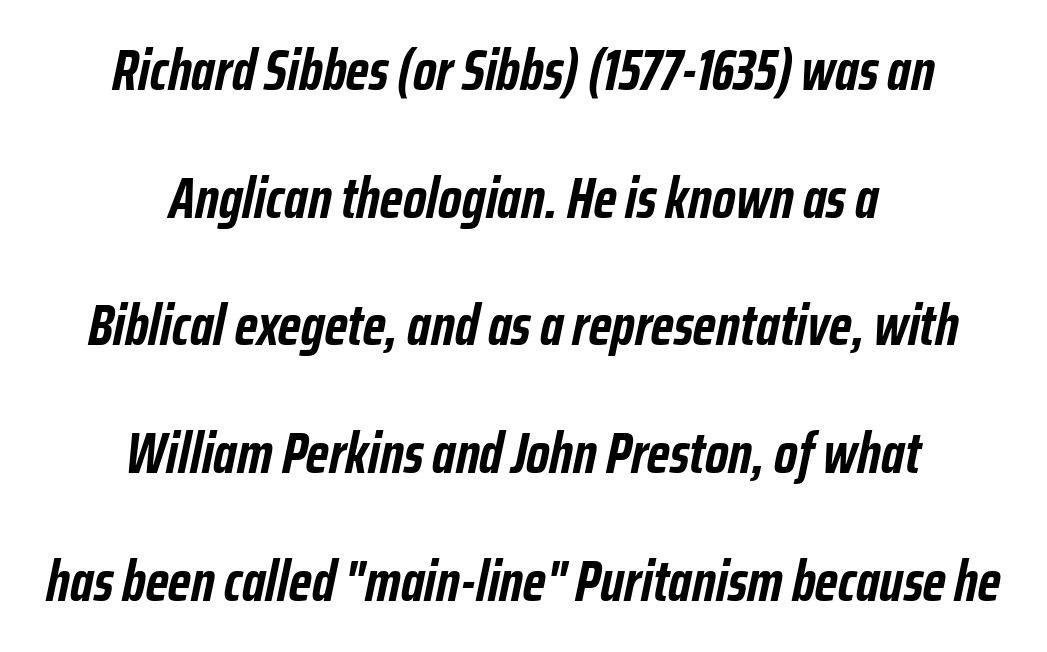
The image shows 57 px semibold, condensed type, italic (leaning right); set centered, loose line spacing (2.24x), normal letter spacing, not underlined; low stroke contrast and a medium x-height.
